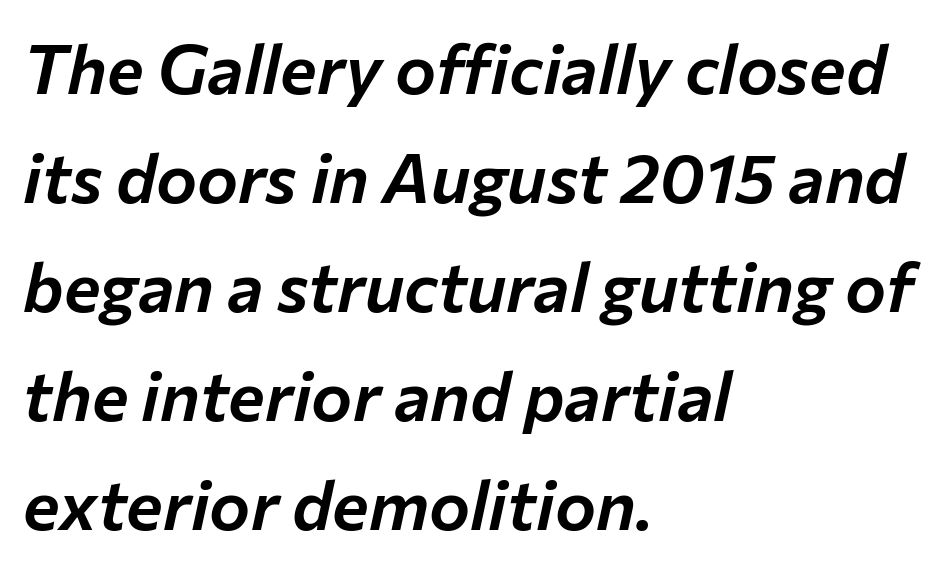
Q: Is the text italic (slanted)? A: Yes, it leans right by about 12 degrees.
Q: Is the text underlined? A: No.
Q: How is the paragraph aligned? A: Left-aligned.
Q: Is the spacing between letters normal or unusually wide? A: Normal.
Q: Is the spacing between lines tight, normal or loose? A: Normal.
Q: Width (condensed, normal, or wide)? A: Normal.
Q: Stroke contrast? A: Low.
Q: x-height? A: Medium.
Q: Monospaced? A: No.
